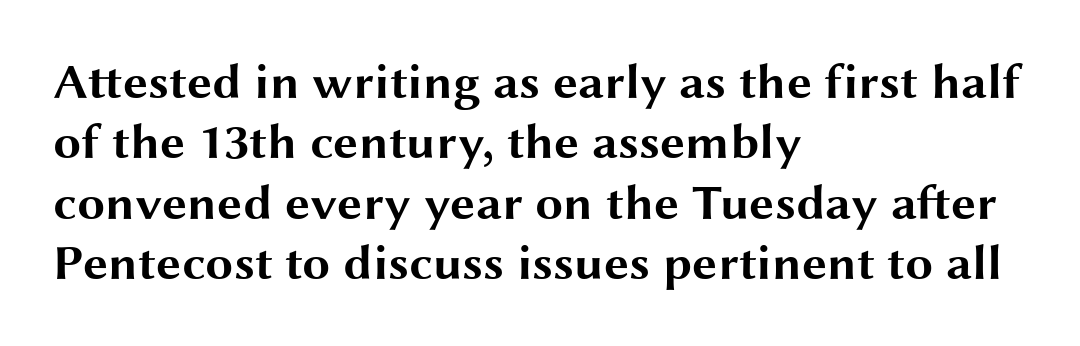
{"serif": "no", "italic": "no", "bold": "yes", "weight": "bold", "width": "wide", "stroke_contrast": "medium", "x_height": "medium", "monospaced": "no", "underline": "no", "align": "left", "line_spacing_ratio": 1.21, "letter_spacing": "normal", "letter_spacing_em": 0.0, "glyph_px": 50}
